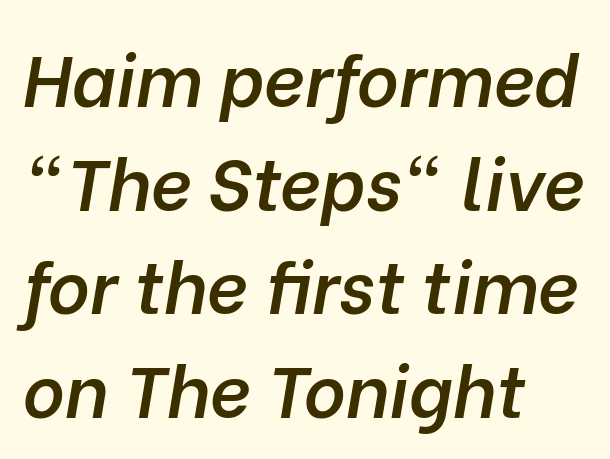
{"italic": "yes", "lean": "right", "slant_degrees": 10, "bold": "semi", "weight": "semibold", "width": "normal", "stroke_contrast": "low", "x_height": "medium", "monospaced": "no", "underline": "no", "align": "left", "line_spacing": "normal", "line_spacing_ratio": 1.44, "letter_spacing": "normal", "letter_spacing_em": 0.0, "glyph_px": 72}
